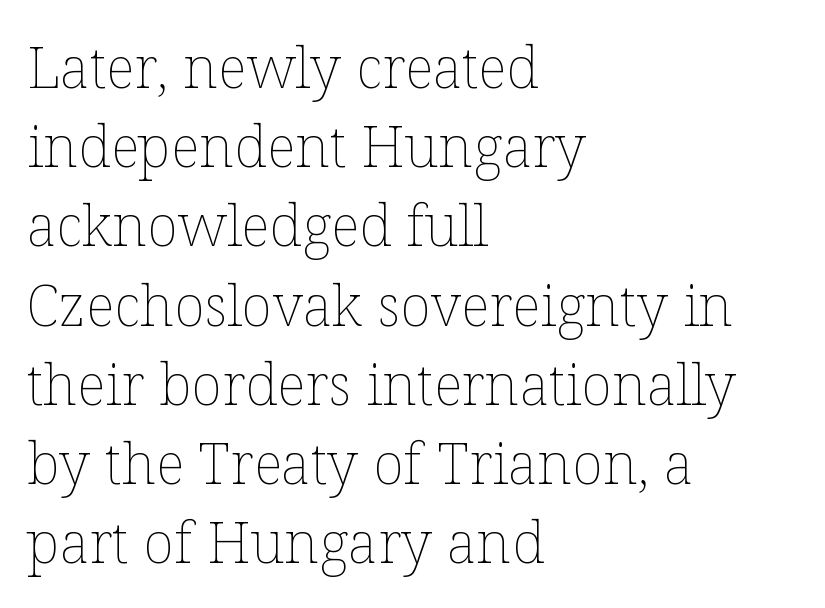
{"italic": "no", "bold": "no", "weight": "thin", "width": "normal", "stroke_contrast": "low", "x_height": "medium", "monospaced": "no", "underline": "no", "align": "left", "line_spacing": "normal", "line_spacing_ratio": 1.39, "letter_spacing": "normal", "letter_spacing_em": 0.0, "glyph_px": 57}
